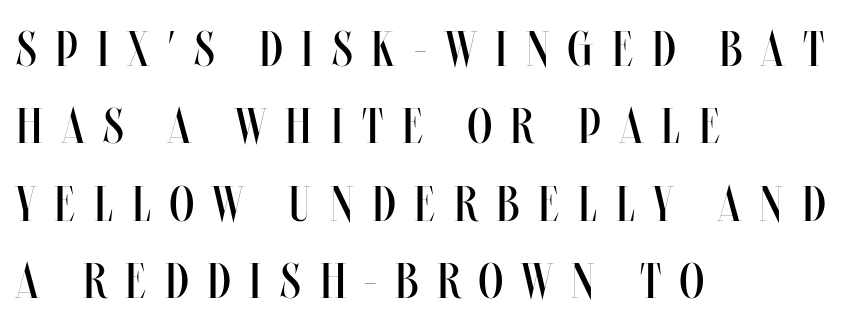
Rule under the text: the space is simply empty. If you drew a ruler down the left edge, every line would touch it. Each stroke keeps to a modest, everyday thickness or less. In terms of letterspacing, this is a distinctly airy, spread setting. Do the characters align in a grid? No, the font is proportional. Regarding leading, the lines here are spaced in the standard way.
